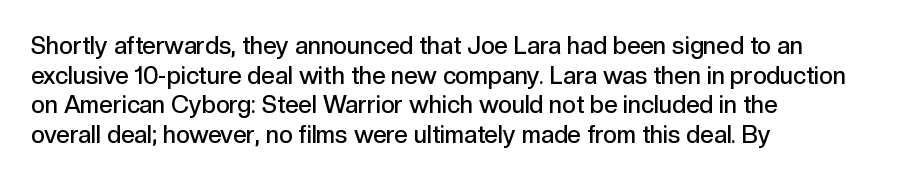
Q: Is the text bold? A: Semi-bold.
Q: Is the text italic (slanted)? A: No, it is upright.
Q: Is the text underlined? A: No.
Q: How is the paragraph aligned? A: Left-aligned.
Q: Is the spacing between letters normal or unusually wide? A: Normal.
